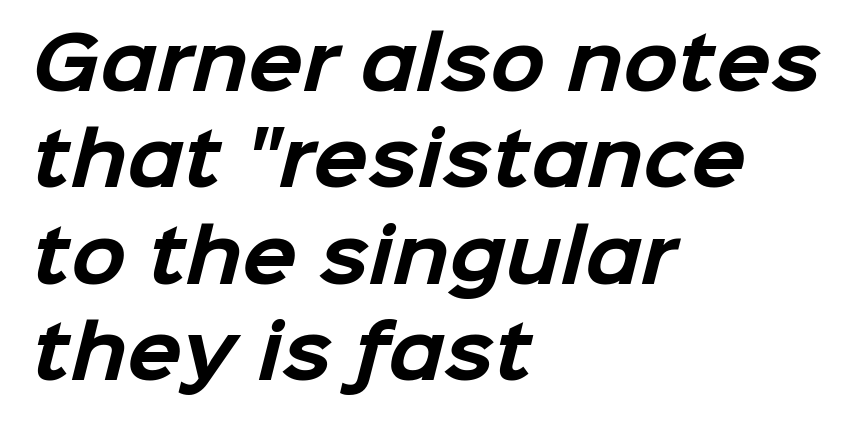
Nope, no serifs anywhere on these letters. Layout note: lines flush left. Do the characters align in a grid? No, the font is proportional. Regarding leading, the lines here are spaced in the standard way. The gaps between neighbouring characters are ordinary and unremarkable.
